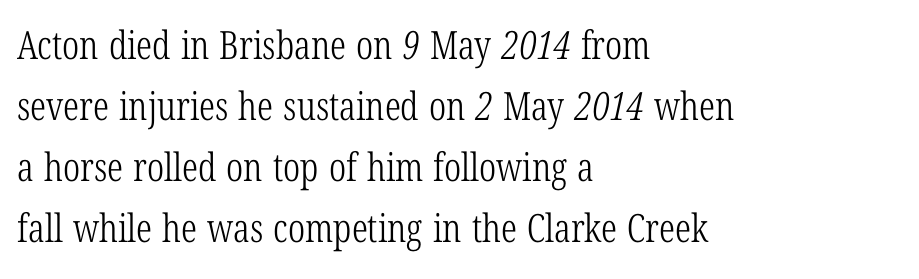
{"serif": "yes", "bold": "no", "weight": "light", "width": "condensed", "stroke_contrast": "low", "x_height": "medium", "monospaced": "no", "underline": "no", "align": "left", "line_spacing": "normal", "line_spacing_ratio": 1.56, "letter_spacing": "normal", "letter_spacing_em": 0.0, "glyph_px": 39}
